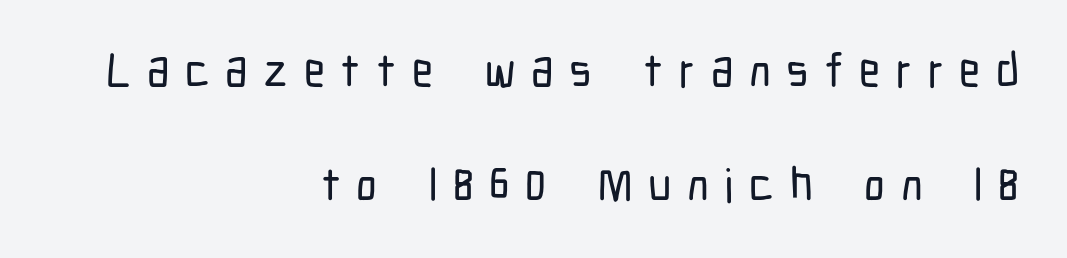
{"serif": "no", "italic": "no", "width": "condensed", "stroke_contrast": "low", "x_height": "medium", "monospaced": "no", "underline": "no", "align": "right", "line_spacing": "loose", "line_spacing_ratio": 2.48, "letter_spacing": "wide", "letter_spacing_em": 0.34, "glyph_px": 46}
